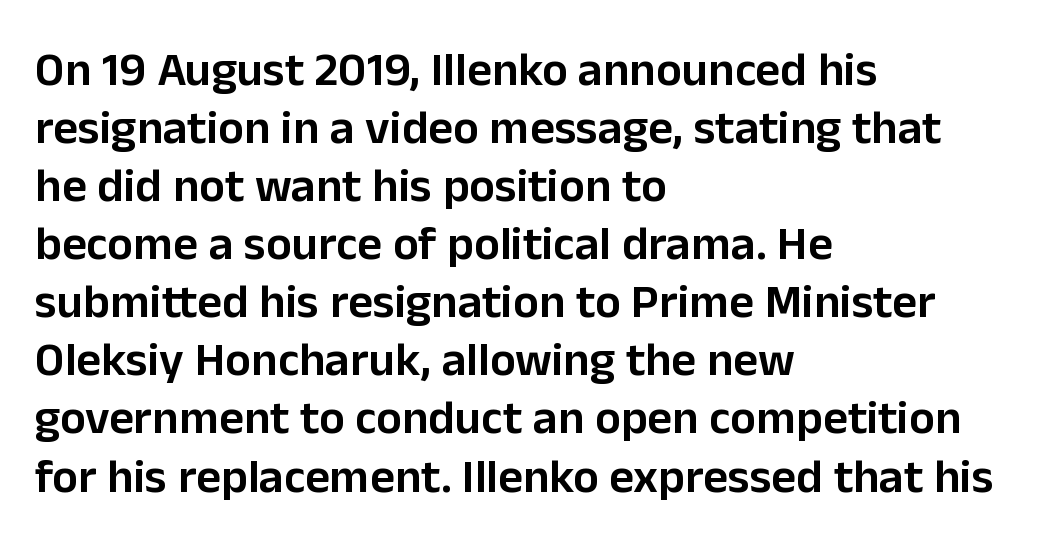
These lines are rendered in a variable-pitch font. The rendering uses a semibold face; strokes are thickened but not to full bold. Stroke terminals: plain, sans-serif. The tracking reads as untouched default to a designer's eye. Italic? Not at all — the glyphs are vertical. Where is the straight margin? On the left.
